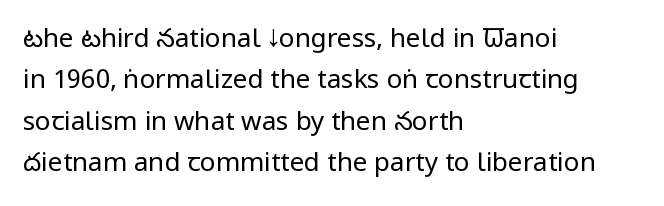
Each stroke keeps to a modest, everyday thickness or less. Whoever set this chose a conventional vertical rhythm. Caption: multi-line text, flush left, ragged right. Underlining? Definitely not there.
